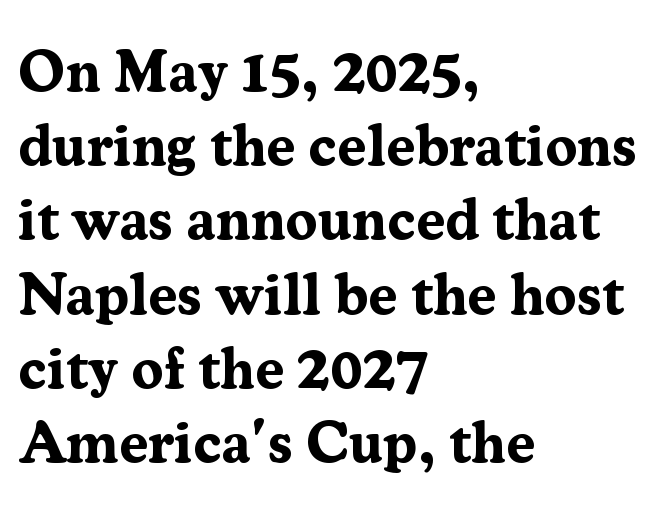
{"serif": "yes", "italic": "no", "bold": "yes", "weight": "bold", "width": "normal", "stroke_contrast": "medium", "x_height": "medium", "monospaced": "no", "underline": "no", "align": "left", "line_spacing": "normal", "line_spacing_ratio": 1.28, "letter_spacing": "normal", "letter_spacing_em": 0.0, "glyph_px": 58}
